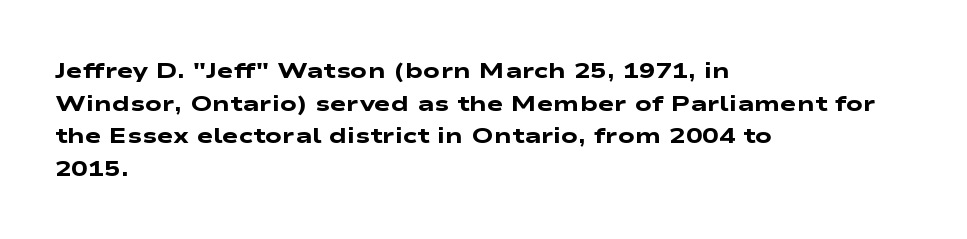
Q: Is the text bold? A: Yes.
Q: Is the text underlined? A: No.
Q: How is the paragraph aligned? A: Left-aligned.
Q: Is the spacing between letters normal or unusually wide? A: Normal.
Q: Is the spacing between lines tight, normal or loose? A: Normal.
